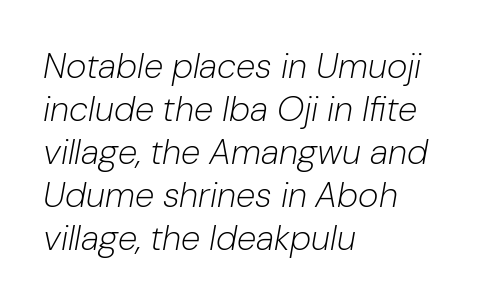
The image shows 35 px light type, italic (leaning right); set left-aligned, line spacing 1.23x, normal letter spacing, not underlined; low stroke contrast and a medium x-height.
